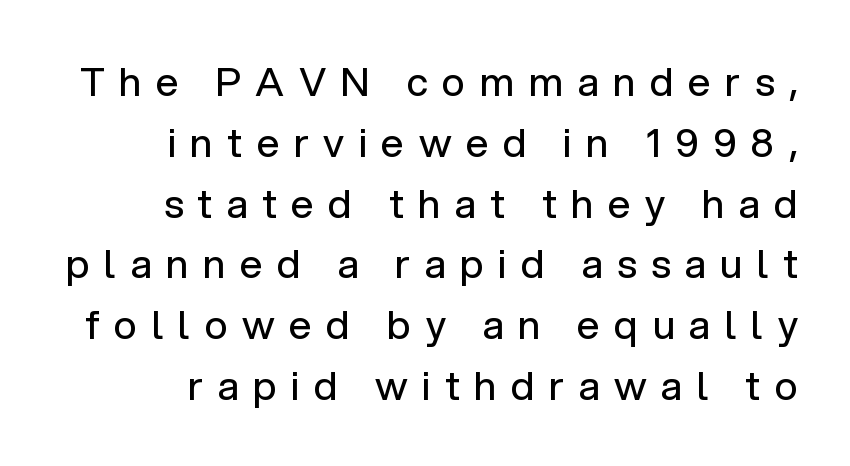
{"serif": "no", "italic": "no", "bold": "no", "weight": "regular", "width": "normal", "stroke_contrast": "low", "x_height": "medium", "monospaced": "no", "underline": "no", "align": "right", "line_spacing": "normal", "line_spacing_ratio": 1.52, "letter_spacing": "wide", "letter_spacing_em": 0.36, "glyph_px": 40}
